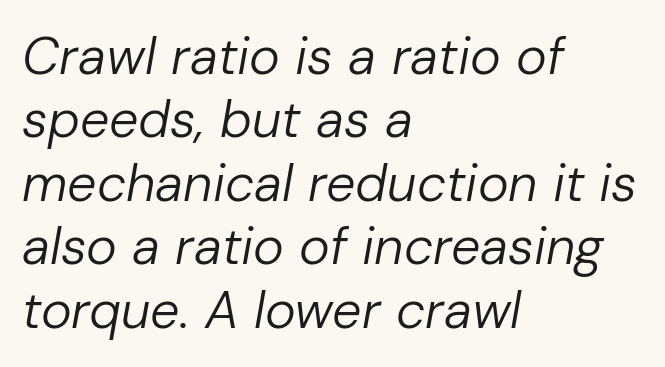
Q: Is the text bold? A: No.
Q: Is the text italic (slanted)? A: Yes, it leans right by about 10 degrees.
Q: Is the text underlined? A: No.
Q: How is the paragraph aligned? A: Left-aligned.
Q: Is the spacing between letters normal or unusually wide? A: Normal.
Q: Width (condensed, normal, or wide)? A: Normal.
Q: Stroke contrast? A: Low.
Q: x-height? A: Medium.
Q: Monospaced? A: No.
